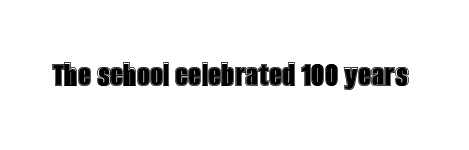
Just letters on the line, the space beneath them empty. Posture: upright roman. Spacing verdict: proportional, widths tailored to each character. Spacing between characters is what you'd get straight out of the box.
